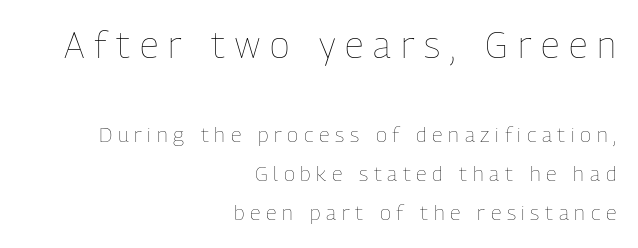
You can tell it's not italic because the verticals are truly vertical. The strokes are not fattened; the text isn't bold. Whoever set this made the first block the dominant, larger element. Descenders hang freely into open space. Here the designer chose a conventional face with non-uniform glyph widths.
